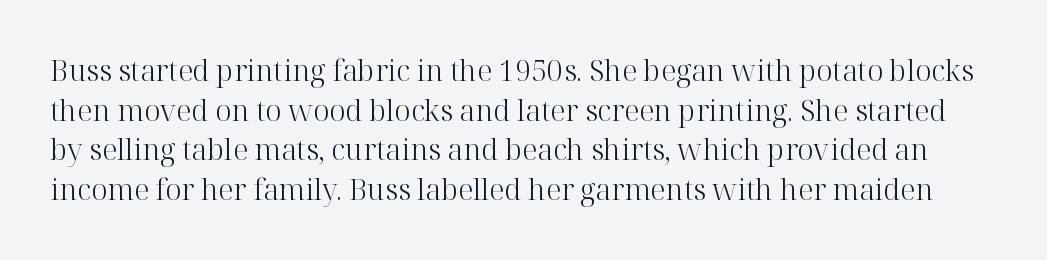
Caption: face not bold, strokes unweighted. Words float on clear page, feet unadorned. Notice how the stems are strictly vertical — no italics here. The line texture is even and compact thanks to regular tracking. Little horizontal feet cap the strokes, marking this as serif type.
